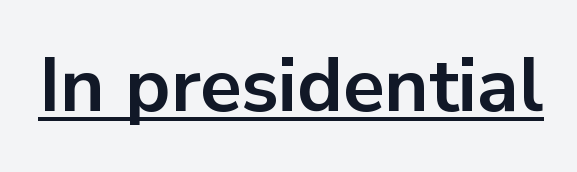
The passage shown is underscored from start to finish. Spacing verdict: proportional, widths tailored to each character. Designer's note — italics off, roman on. The horizontal fit of the characters is conventional and even. You'd pick this weight for a headline — it's a proper bold.
